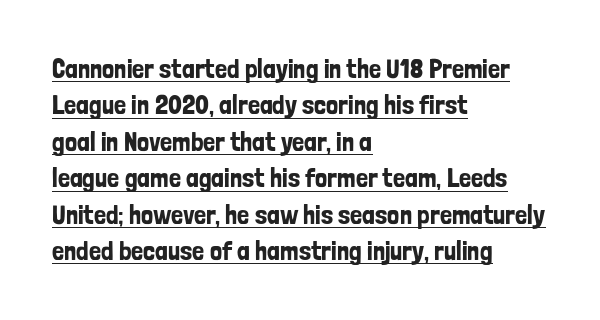
{"italic": "no", "underline": "yes", "align": "left", "line_spacing": "normal", "line_spacing_ratio": 1.35, "letter_spacing": "normal", "letter_spacing_em": 0.0, "glyph_px": 27}
